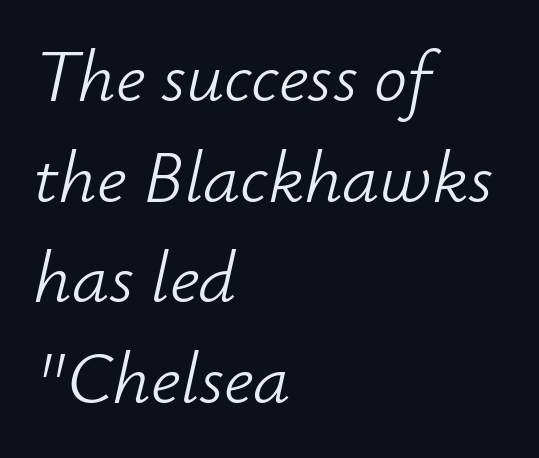
Check the space under the baseline: it is left empty. Students, observe: this is what conventionally led text looks like. In terms of posture, this sample is oblique. Inter-character spacing is left at the font's built-in metrics.
